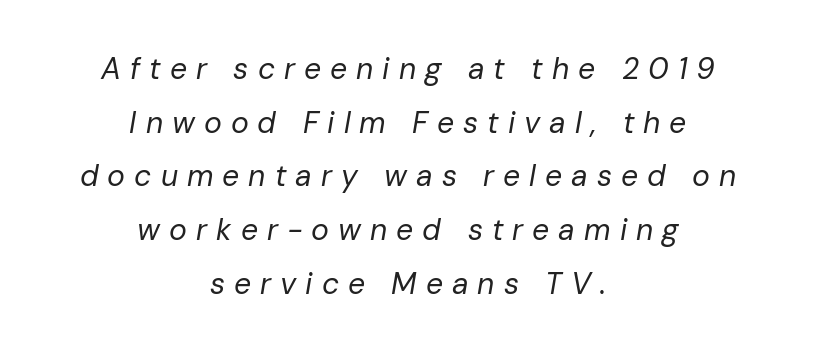
The image shows 30 px regular-weight type, italic (leaning right); set centered, line spacing 1.79x, unusually wide letter spacing (+0.3 em), not underlined; low stroke contrast and a medium x-height.
